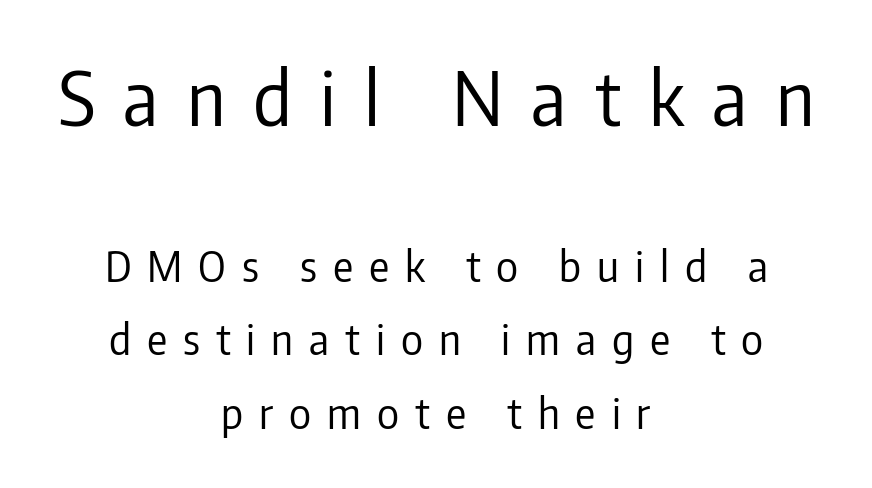
Q: Is the text bold? A: No.
Q: Is the text italic (slanted)? A: No, it is upright.
Q: Is the typeface a serif or a sans-serif typeface? A: Sans-serif.
Q: Is the text underlined? A: No.
Q: How is the paragraph aligned? A: Centered.
Q: Is the spacing between letters normal or unusually wide? A: Unusually wide.
Q: Which block of text is set in a larger size, the first (top) or the second (bottom)? A: The first (top) one.
Q: Width (condensed, normal, or wide)? A: Condensed.
Q: Stroke contrast? A: Low.
Q: x-height? A: Medium.
Q: Monospaced? A: No.
